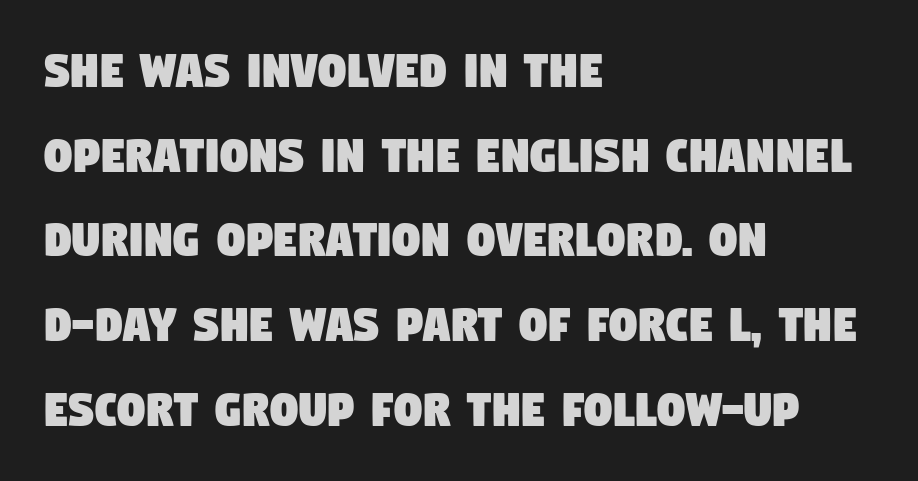
Regular leading. Beneath every word, the page is bare. Is this a fixed-width face? No — the glyphs have proportional, varying widths. Students, note that the glyphs here touch the page at normal intervals.
